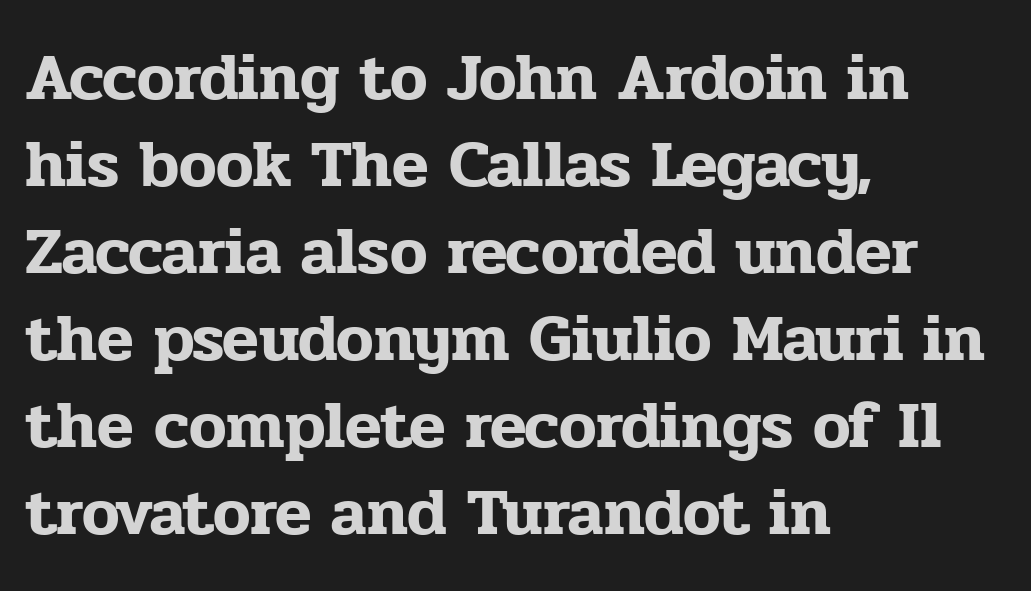
Descenders are the only things crossing below the line. This rendering uses left alignment, leaving the right contour irregular. The face used here is seriffed, in the tradition of book romans. Every stem runs plumb, perpendicular to the baseline.
